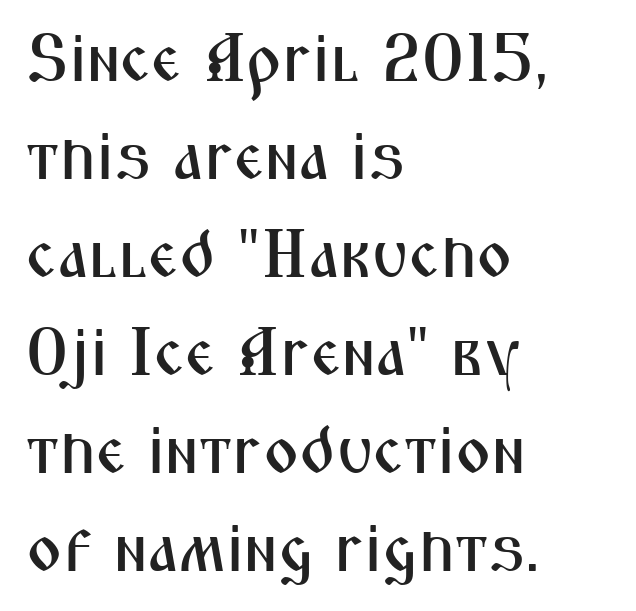
The image shows 68 px condensed sans-serif type, upright; set left-aligned, normal line spacing (1.44x), normal letter spacing, not underlined; medium stroke contrast and a medium x-height.
